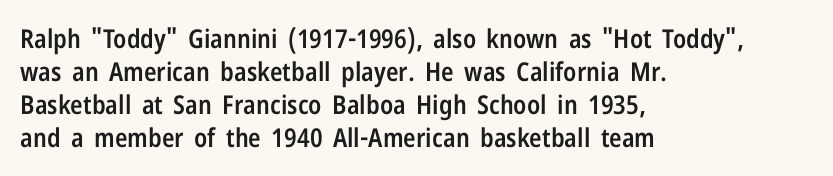
The space beneath each line is pristine and unruled. Notice how the stems are strictly vertical — no italics here. Weight: semibold (demi). Is the letter spacing exaggerated? No — it looks like the ordinary default. The line-height multiplier appears to be the usual default. Short and long lines alike share a common starting point at left.
